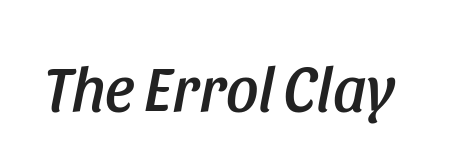
Spacing verdict: proportional, widths tailored to each character. The passage shown has conventional tracking throughout. Each row of text sits above clean, open space. Looking at the ascenders, they clearly lean.
